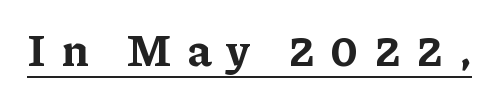
The image shows 45 px bold serif type, upright; set unusually wide letter spacing (+0.34 em), underlined; low stroke contrast and a medium x-height.
